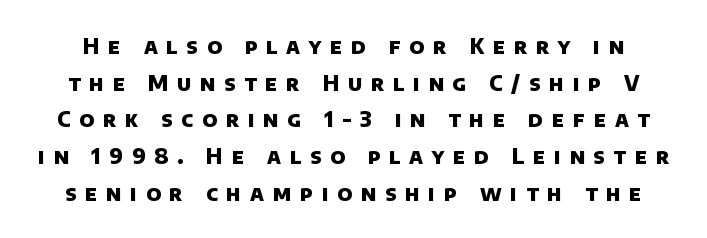
The image shows 21 px bold type; set line spacing 1.75x, unusually wide letter spacing (+0.42 em), not underlined.
